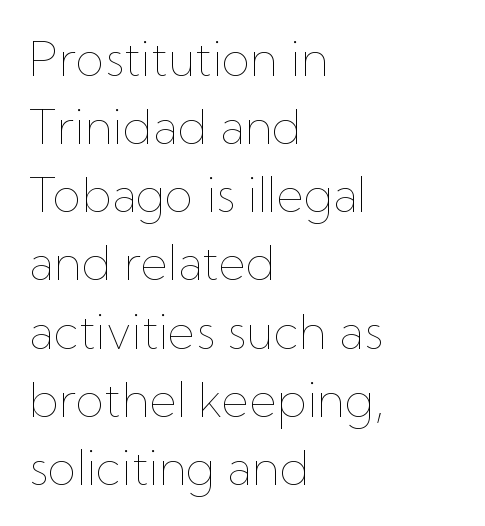
The strip under each line holds only bare page. Looks like regular typesetting: each glyph gets only the width it needs. Weight: not bold — regular or lighter. Honestly, the letter spacing is just normal — you wouldn't notice it. Students, observe: this is what conventionally led text looks like.
